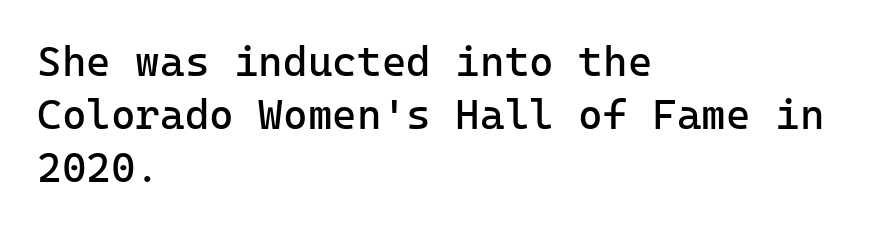
{"serif": "no", "italic": "no", "bold": "no", "weight": "regular", "width": "normal", "stroke_contrast": "low", "x_height": "medium", "underline": "no", "align": "left", "line_spacing": "normal", "line_spacing_ratio": 1.26, "letter_spacing": "normal", "letter_spacing_em": 0.0, "glyph_px": 42}
